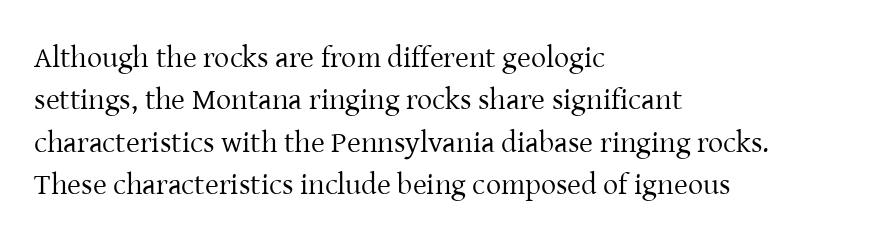
{"serif": "yes", "italic": "no", "bold": "no", "weight": "regular", "width": "normal", "stroke_contrast": "low", "x_height": "medium", "monospaced": "no", "underline": "no", "align": "left", "line_spacing": "normal", "line_spacing_ratio": 1.41, "letter_spacing": "normal", "letter_spacing_em": 0.0, "glyph_px": 30}
